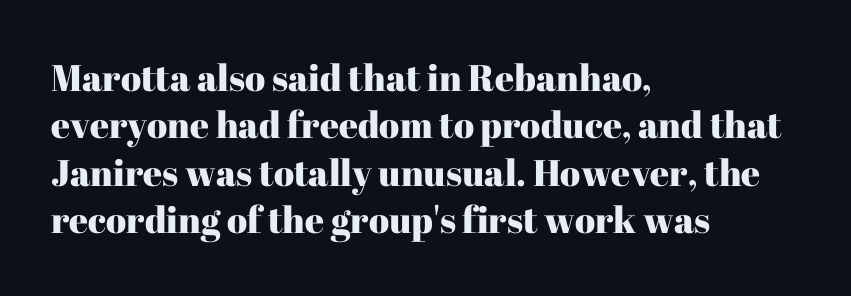
{"serif": "yes", "italic": "no", "width": "normal", "stroke_contrast": "high", "x_height": "medium", "monospaced": "no", "underline": "no", "align": "left", "line_spacing": "normal", "line_spacing_ratio": 1.28, "letter_spacing": "normal", "letter_spacing_em": 0.0, "glyph_px": 37}
